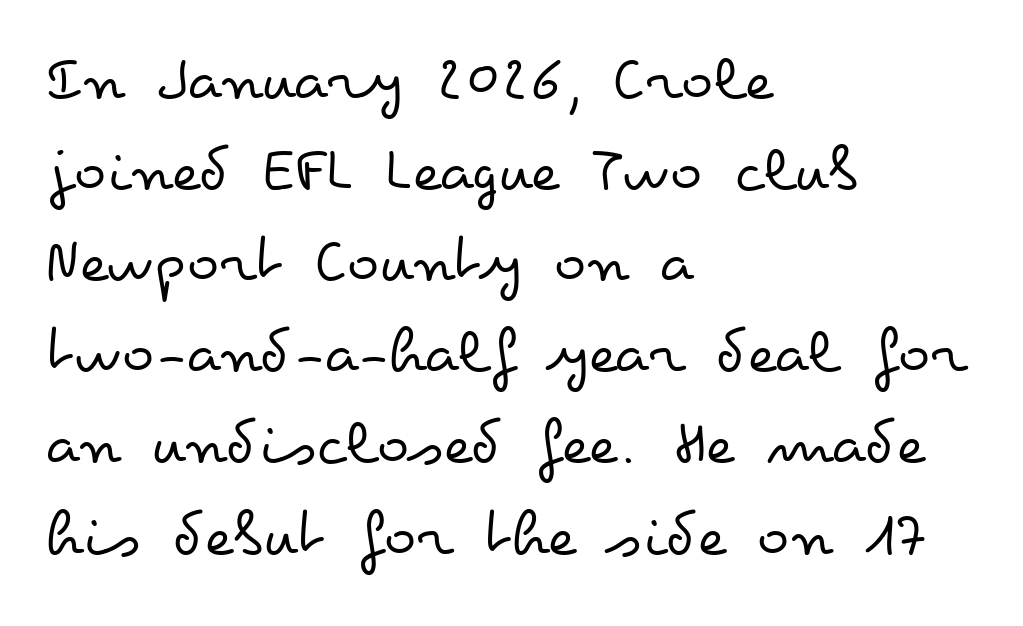
{"italic": "no", "bold": "no", "weight": "regular", "width": "wide", "stroke_contrast": "low", "x_height": "small", "monospaced": "no", "underline": "no", "align": "left", "line_spacing": "normal", "line_spacing_ratio": 1.36, "letter_spacing": "normal", "letter_spacing_em": 0.0, "glyph_px": 67}
